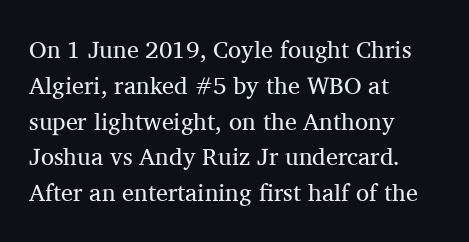
The image shows 24 px text type, upright; set left-aligned, normal line spacing (1.49x), normal letter spacing, not underlined.
